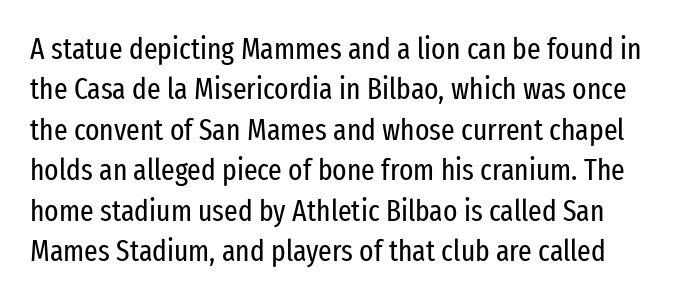
Clear beneath every line of the passage. Words appear dense and cohesive because spacing is normal. Think of a printed novel: that variable character pitch is what you see here. This is sans-serif lettering, the kind often seen on screens and signage.
